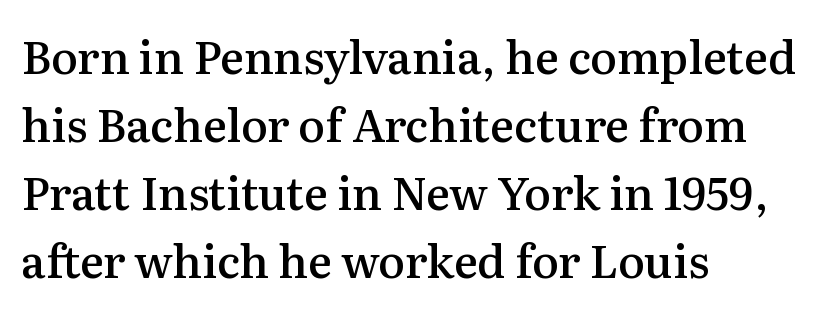
{"serif": "yes", "italic": "no", "bold": "semi", "weight": "semibold", "width": "normal", "stroke_contrast": "medium", "x_height": "medium", "monospaced": "no", "underline": "no", "align": "left", "line_spacing": "normal", "line_spacing_ratio": 1.51, "letter_spacing": "normal", "letter_spacing_em": 0.0, "glyph_px": 45}
